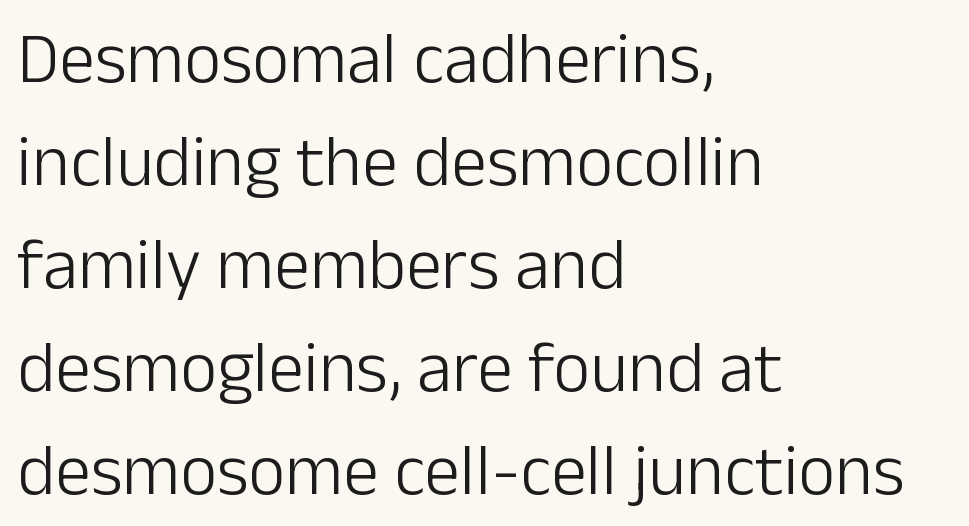
The face looks like a standard text weight, possibly lighter. Interline gaps are of average width in this sample. The baseline area is clear. Rendered with straight, roman letterforms. Is this a fixed-width face? No — the glyphs have proportional, varying widths.
